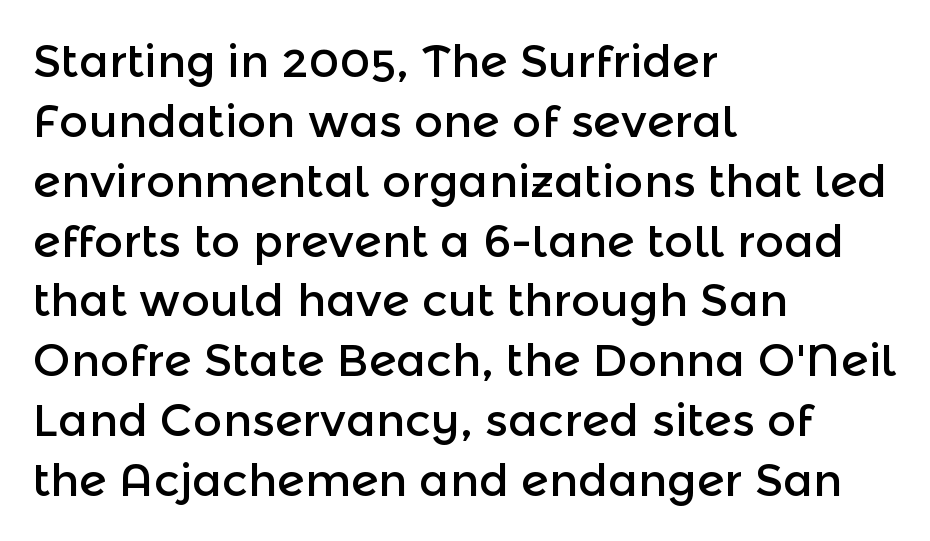
Q: Is the text italic (slanted)? A: No, it is upright.
Q: Is the typeface a serif or a sans-serif typeface? A: Sans-serif.
Q: Is the text underlined? A: No.
Q: How is the paragraph aligned? A: Left-aligned.
Q: Is the spacing between letters normal or unusually wide? A: Normal.
Q: Is the spacing between lines tight, normal or loose? A: Normal.
Q: Width (condensed, normal, or wide)? A: Normal.
Q: x-height? A: Medium.
Q: Monospaced? A: No.
